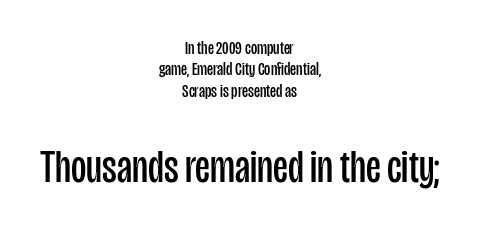
{"serif": "no", "italic": "no", "bold": "no", "weight": "regular", "width": "condensed", "stroke_contrast": "low", "x_height": "large", "monospaced": "no", "underline": "no", "align": "center", "line_spacing": "tight", "line_spacing_ratio": 1.13, "letter_spacing": "normal", "letter_spacing_em": 0.0, "larger_block": "second", "size_ratio": 2.47, "glyph_px": 47}
